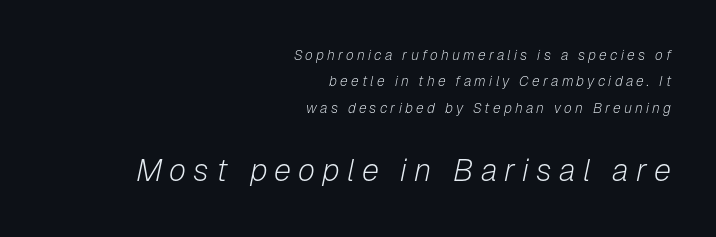
The image shows 31 px light type, italic (leaning right); set right-aligned, line spacing 1.89x, unusually wide letter spacing (+0.23 em), not underlined; the second (bottom) block is 2.21x larger; low stroke contrast and a medium x-height.
